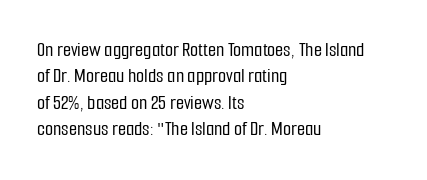
Is there much room between lines? A standard amount, neither cramped nor airy. The line texture is even and compact thanks to regular tracking. In terms of posture, this sample is upright. The paragraph has a hard left edge and a soft right edge. The strip under each line holds only bare page.
